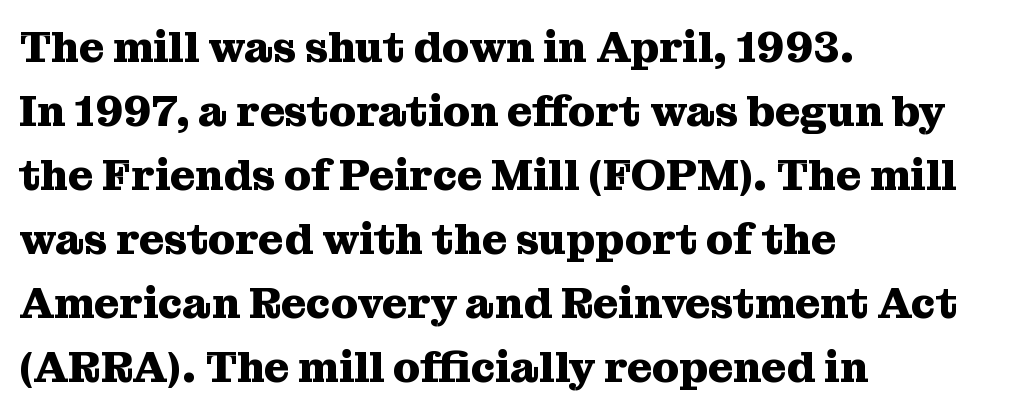
Q: Is the text bold? A: Yes.
Q: Is the text italic (slanted)? A: No, it is upright.
Q: Is the typeface a serif or a sans-serif typeface? A: Serif.
Q: Is the text underlined? A: No.
Q: How is the paragraph aligned? A: Left-aligned.
Q: Is the spacing between letters normal or unusually wide? A: Normal.
Q: Is the spacing between lines tight, normal or loose? A: Normal.
Q: Width (condensed, normal, or wide)? A: Normal.
Q: Stroke contrast? A: Medium.
Q: x-height? A: Medium.
Q: Monospaced? A: No.
